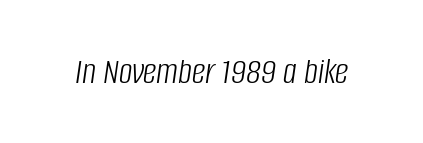
The image shows 38 px light, condensed type, italic (leaning right); set normal letter spacing, not underlined; low stroke contrast and a large x-height.
